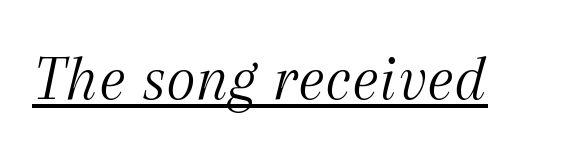
Characters are canted at an angle relative to the baseline's perpendicular. The font family rendered here belongs to the serif group. Stem width sits at or under what a default text font uses. The letterforms sit shoulder to shoulder at normal distance. The rendering uses natural spacing where letterforms have individual widths. A baseline rule has been typeset under these characters.
